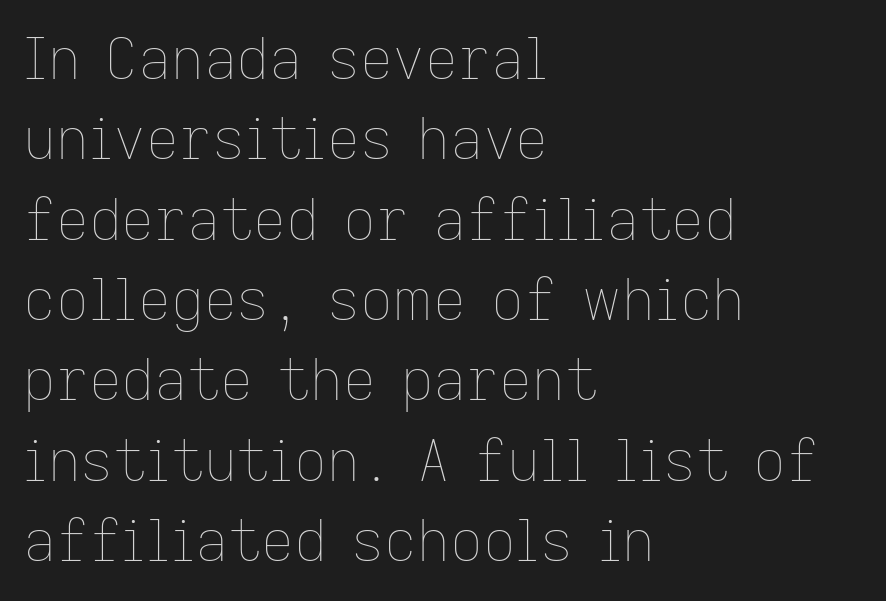
Q: Is the text bold? A: No.
Q: Is the text italic (slanted)? A: No, it is upright.
Q: Is the text underlined? A: No.
Q: How is the paragraph aligned? A: Left-aligned.
Q: Is the spacing between letters normal or unusually wide? A: Normal.
Q: Is the spacing between lines tight, normal or loose? A: Normal.
Q: Width (condensed, normal, or wide)? A: Normal.
Q: Stroke contrast? A: Low.
Q: x-height? A: Medium.
Q: Monospaced? A: No.
